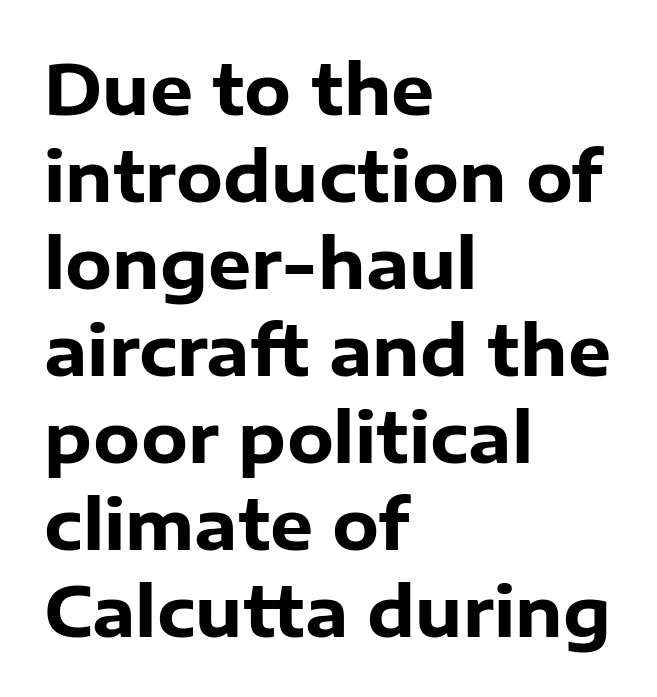
Q: Is the text bold? A: Yes.
Q: Is the text italic (slanted)? A: No, it is upright.
Q: Is the typeface a serif or a sans-serif typeface? A: Sans-serif.
Q: Is the text underlined? A: No.
Q: How is the paragraph aligned? A: Left-aligned.
Q: Is the spacing between letters normal or unusually wide? A: Normal.
Q: Is the spacing between lines tight, normal or loose? A: Normal.
Q: Width (condensed, normal, or wide)? A: Normal.
Q: Stroke contrast? A: Low.
Q: x-height? A: Medium.
Q: Monospaced? A: No.
